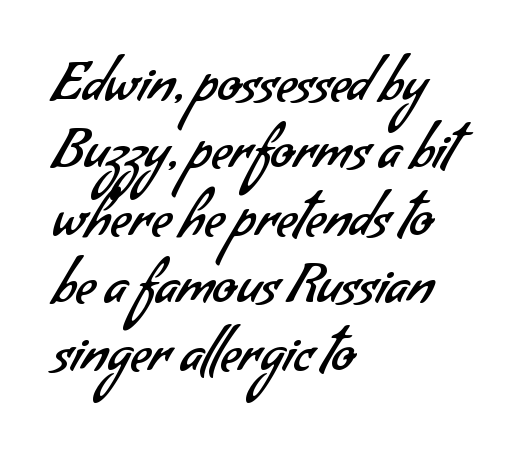
The image shows 54 px regular-weight sans-serif type; set left-aligned, normal line spacing (1.25x), normal letter spacing, not underlined; low stroke contrast and a small x-height.
